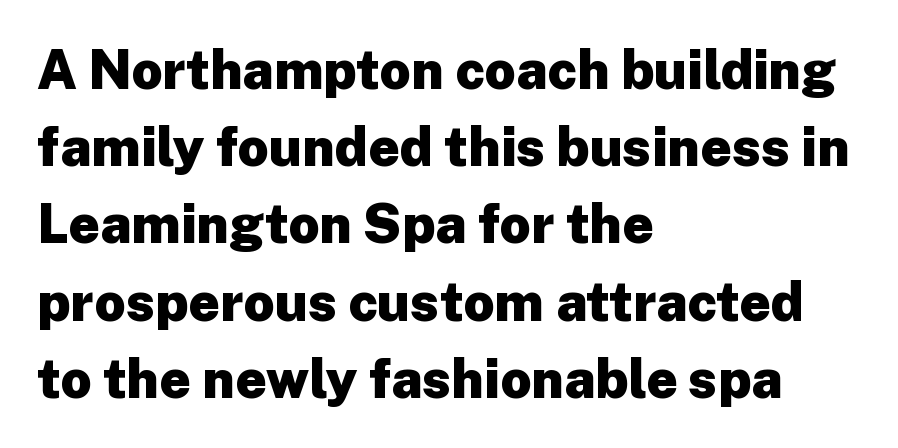
{"serif": "no", "italic": "no", "bold": "yes", "weight": "heavy", "width": "normal", "stroke_contrast": "low", "x_height": "medium", "monospaced": "no", "underline": "no", "align": "left", "line_spacing": "normal", "line_spacing_ratio": 1.43, "letter_spacing": "normal", "letter_spacing_em": 0.0, "glyph_px": 54}
